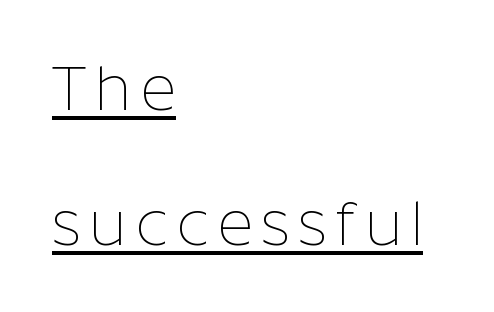
Q: Is the text bold? A: No.
Q: Is the text italic (slanted)? A: No, it is upright.
Q: Is the typeface a serif or a sans-serif typeface? A: Sans-serif.
Q: Is the text underlined? A: Yes.
Q: How is the paragraph aligned? A: Left-aligned.
Q: Is the spacing between lines tight, normal or loose? A: Loose.
Q: Width (condensed, normal, or wide)? A: Normal.
Q: Stroke contrast? A: Low.
Q: x-height? A: Medium.
Q: Monospaced? A: No.
